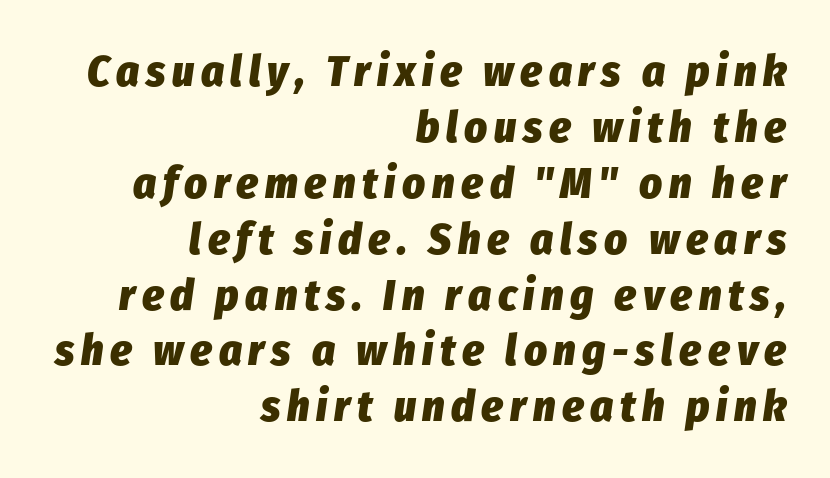
Q: Is the text bold? A: Yes.
Q: Is the text italic (slanted)? A: Yes, it leans right by about 8 degrees.
Q: Is the text underlined? A: No.
Q: How is the paragraph aligned? A: Right-aligned.
Q: Is the spacing between lines tight, normal or loose? A: Normal.
Q: Width (condensed, normal, or wide)? A: Condensed.
Q: Stroke contrast? A: Low.
Q: x-height? A: Medium.
Q: Monospaced? A: No.
